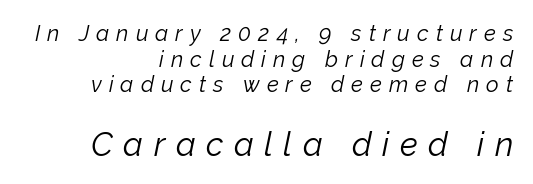
Q: Is the text bold? A: No.
Q: Is the text italic (slanted)? A: Yes, it leans right by about 12 degrees.
Q: Is the text underlined? A: No.
Q: How is the paragraph aligned? A: Right-aligned.
Q: Is the spacing between letters normal or unusually wide? A: Unusually wide.
Q: Which block of text is set in a larger size, the first (top) or the second (bottom)? A: The second (bottom) one.
Q: Width (condensed, normal, or wide)? A: Normal.
Q: Stroke contrast? A: Low.
Q: x-height? A: Medium.
Q: Monospaced? A: No.
